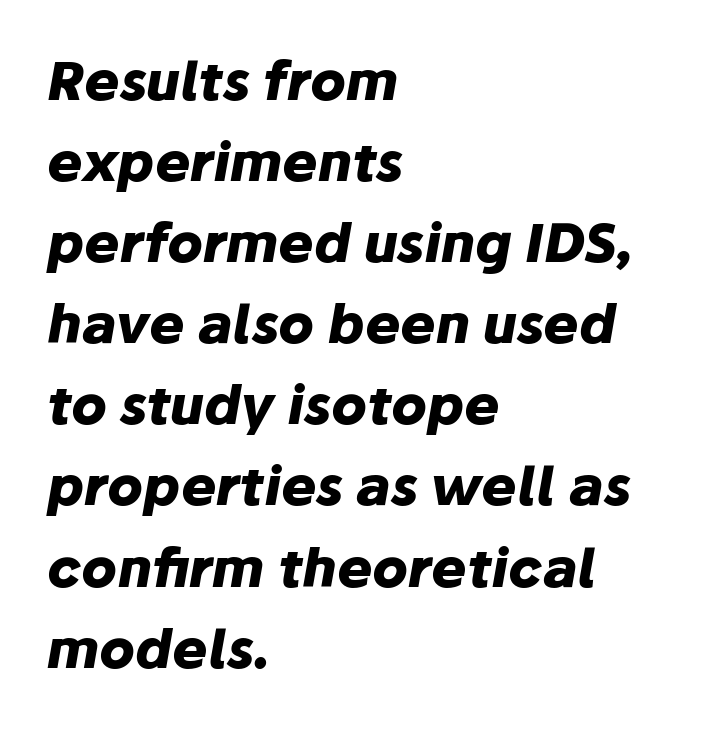
Style check: oblique. The rendering anchors every line to the left-hand side. These lines carry a lot of weight — the face is fully bold. The glyphs are unaccompanied by any horizontal stroke below them. Normally led — the rows are evenly, conventionally spaced.
